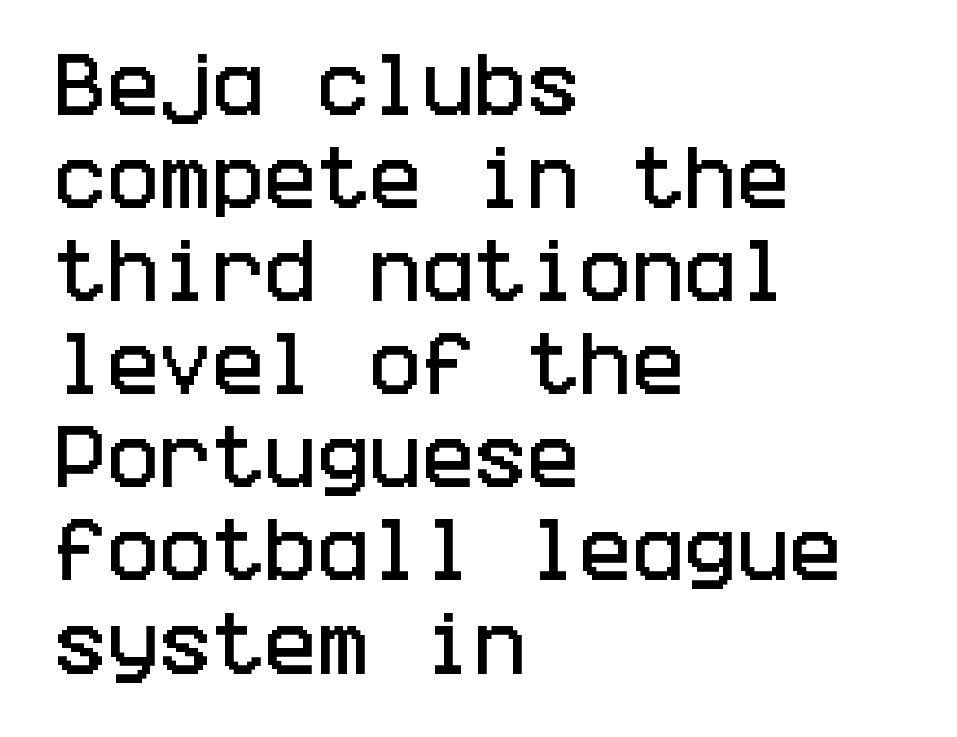
The image shows 70 px condensed sans-serif type, upright; set left-aligned, normal line spacing (1.33x), normal letter spacing, not underlined; low stroke contrast and a large x-height.
